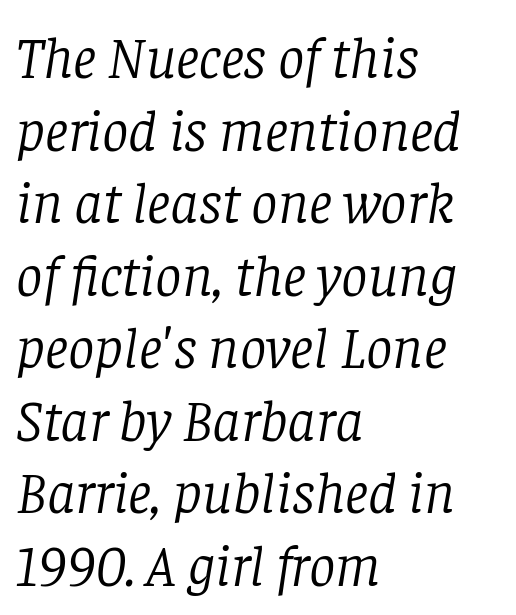
{"serif": "yes", "italic": "yes", "lean": "right", "slant_degrees": 8, "bold": "no", "weight": "light", "width": "normal", "stroke_contrast": "low", "x_height": "large", "monospaced": "no", "underline": "no", "align": "left", "line_spacing_ratio": 1.23, "letter_spacing": "normal", "letter_spacing_em": 0.0, "glyph_px": 59}
